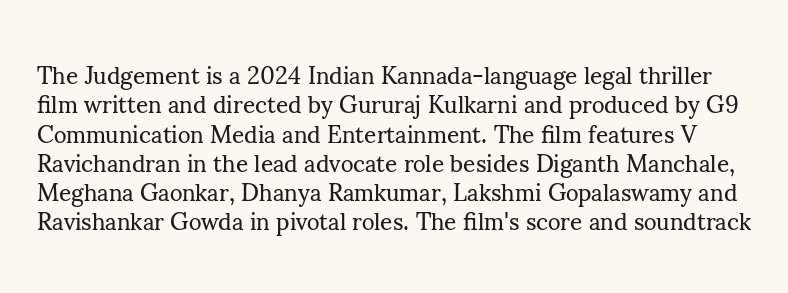
Q: Is the text bold? A: No.
Q: Is the text italic (slanted)? A: No, it is upright.
Q: Is the text underlined? A: No.
Q: Is the spacing between letters normal or unusually wide? A: Normal.
